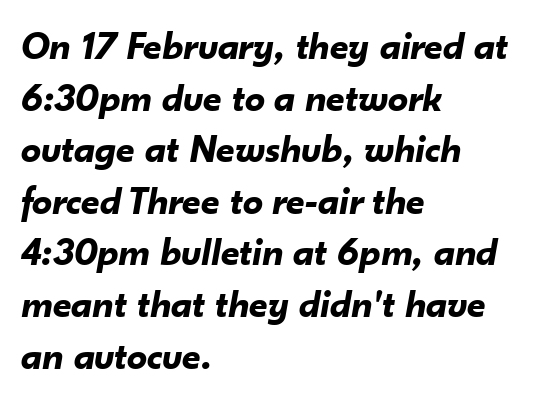
Q: Is the text bold? A: Yes.
Q: Is the text italic (slanted)? A: Yes, it leans right by about 10 degrees.
Q: Is the text underlined? A: No.
Q: How is the paragraph aligned? A: Left-aligned.
Q: Is the spacing between letters normal or unusually wide? A: Normal.
Q: Is the spacing between lines tight, normal or loose? A: Normal.
Q: Width (condensed, normal, or wide)? A: Normal.
Q: Stroke contrast? A: Low.
Q: x-height? A: Small.
Q: Monospaced? A: No.
